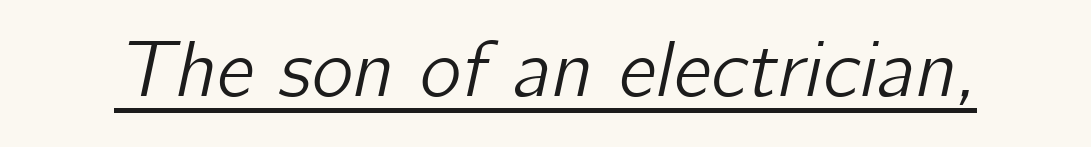
{"italic": "yes", "lean": "right", "slant_degrees": 12, "width": "normal", "stroke_contrast": "low", "x_height": "medium", "monospaced": "no", "underline": "yes", "letter_spacing": "normal", "letter_spacing_em": 0.0, "glyph_px": 79}
